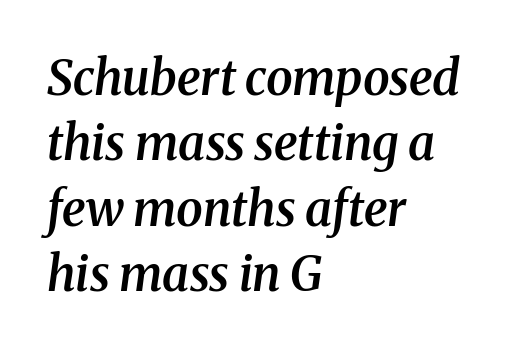
The ragged edge is on the right, which tells us the setting is flush left. The lettering tilts uniformly, giving the passage an italic look. Default kerning and tracking; the words read as compact shapes. Every letter is mildly thick-stroked: semibold rather than bold. A typesetter would call this leading conventional body-copy spacing.
